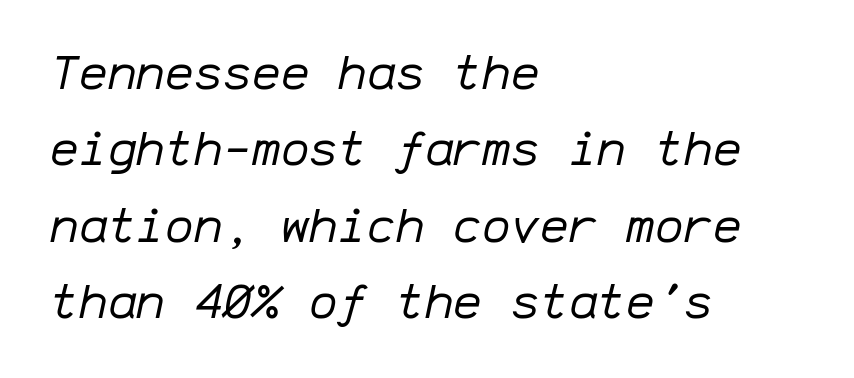
{"italic": "yes", "lean": "right", "slant_degrees": 12, "bold": "no", "weight": "regular", "width": "normal", "stroke_contrast": "low", "x_height": "medium", "monospaced": "yes", "underline": "no", "align": "left", "line_spacing": "normal", "line_spacing_ratio": 1.59, "letter_spacing": "normal", "letter_spacing_em": 0.0, "glyph_px": 48}
